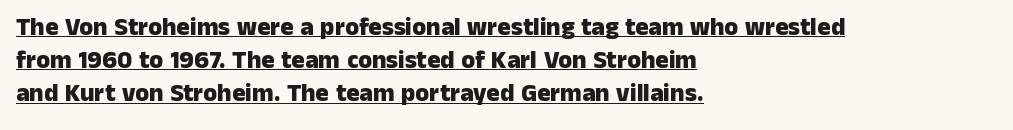
Posture: upright roman. Students, note that the glyphs here touch the page at normal intervals. These lines stack with their left ends in a neat column. The space between consecutive lines is moderate. I'd describe the lettering as bold — thick and assertive. Has an underline been added? It has.
